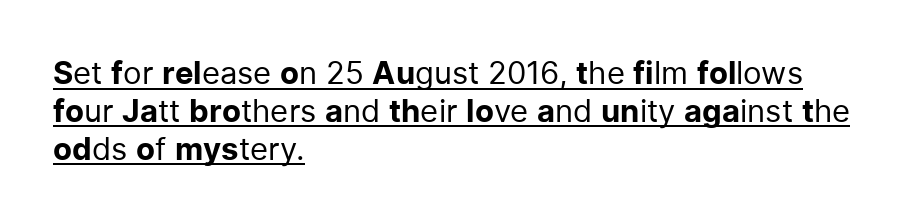
Q: Is the text bold? A: No.
Q: Is the text italic (slanted)? A: No, it is upright.
Q: Is the typeface a serif or a sans-serif typeface? A: Sans-serif.
Q: Is the text underlined? A: Yes.
Q: How is the paragraph aligned? A: Left-aligned.
Q: Is the spacing between letters normal or unusually wide? A: Normal.
Q: Width (condensed, normal, or wide)? A: Normal.
Q: Stroke contrast? A: Low.
Q: x-height? A: Medium.
Q: Monospaced? A: No.
